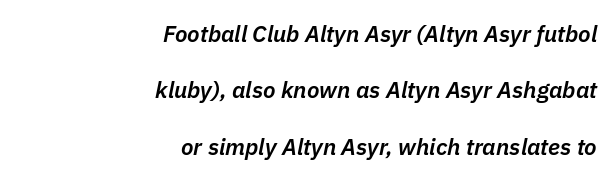
Q: Is the text bold? A: Semi-bold.
Q: Is the text italic (slanted)? A: Yes, it leans right by about 11 degrees.
Q: Is the text underlined? A: No.
Q: How is the paragraph aligned? A: Right-aligned.
Q: Is the spacing between letters normal or unusually wide? A: Normal.
Q: Is the spacing between lines tight, normal or loose? A: Loose.
